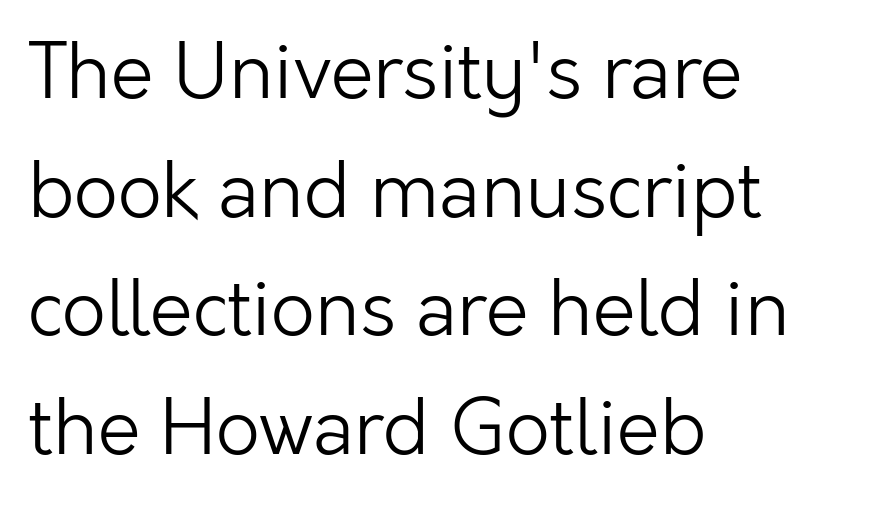
{"serif": "no", "italic": "no", "bold": "no", "weight": "light", "width": "normal", "stroke_contrast": "low", "x_height": "medium", "monospaced": "no", "underline": "no", "align": "left", "line_spacing": "normal", "line_spacing_ratio": 1.54, "letter_spacing": "normal", "letter_spacing_em": 0.0, "glyph_px": 77}
